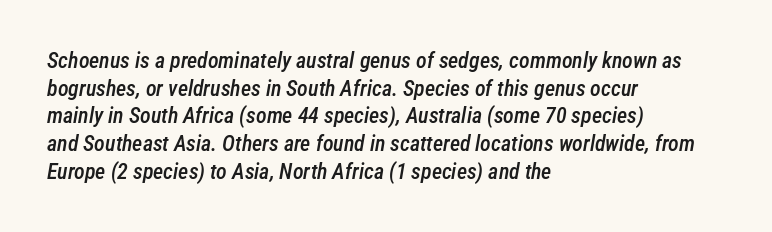
Tracking here is standard; glyphs follow each other at the usual distance. The space directly below the letters is spotless. A student would call this left alignment; a typographer would say flush left, rag right. This is moderately heavy type, rendered in semibold. Designer's note — italics engaged. These lines sit exactly where default settings would place them.
